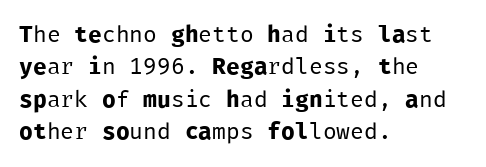
The image shows 23 px text type, upright; set left-aligned, normal line spacing (1.41x), normal letter spacing, not underlined.
